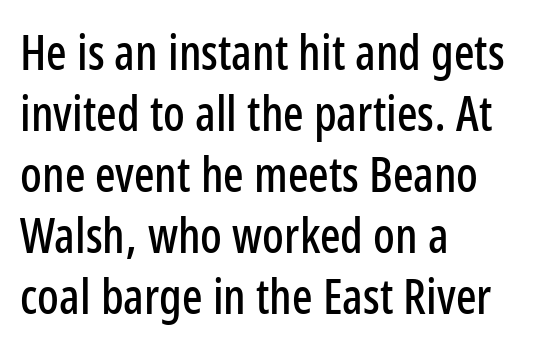
Is this a fixed-width face? No — the glyphs have proportional, varying widths. The font family rendered here belongs to the sans-serif group. The block of text has a typical density, with ordinary space between rows. Posture: straight, roman, zero tilt.
